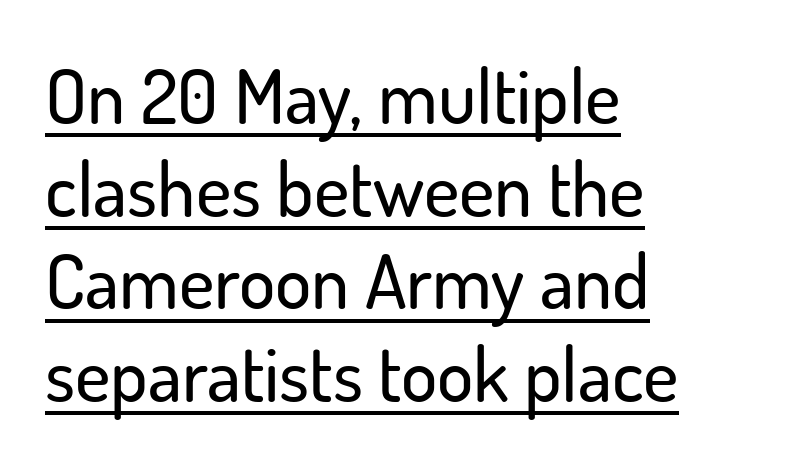
Q: Is the text italic (slanted)? A: No, it is upright.
Q: Is the typeface a serif or a sans-serif typeface? A: Sans-serif.
Q: Is the text underlined? A: Yes.
Q: How is the paragraph aligned? A: Left-aligned.
Q: Is the spacing between letters normal or unusually wide? A: Normal.
Q: Width (condensed, normal, or wide)? A: Normal.
Q: Stroke contrast? A: Low.
Q: x-height? A: Small.
Q: Monospaced? A: No.
